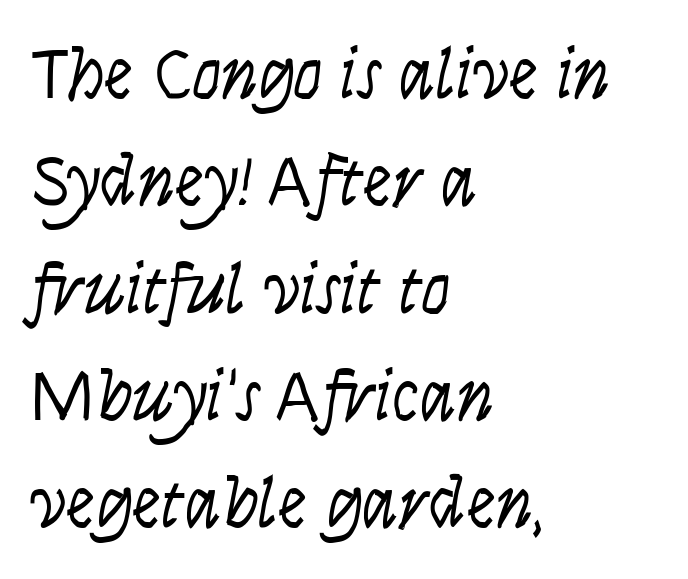
The image shows 73 px light, condensed type, italic (leaning right); set left-aligned, normal line spacing (1.47x), normal letter spacing, not underlined; low stroke contrast and a large x-height.
